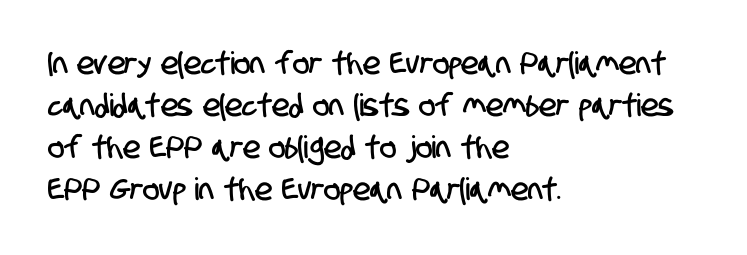
{"serif": "no", "width": "condensed", "stroke_contrast": "low", "x_height": "large", "monospaced": "no", "underline": "no", "align": "left", "line_spacing": "normal", "line_spacing_ratio": 1.36, "letter_spacing": "normal", "letter_spacing_em": 0.0, "glyph_px": 31}
